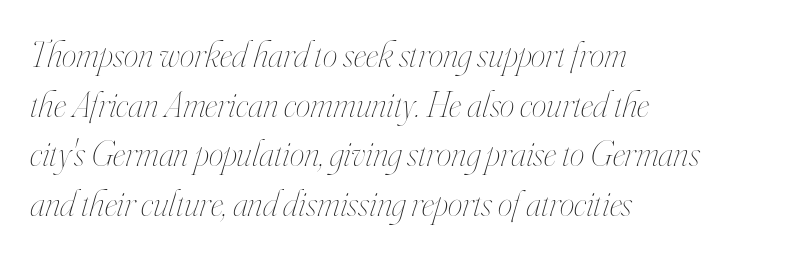
The image shows 37 px thin, condensed type, italic (leaning right); set left-aligned, normal line spacing (1.34x), normal letter spacing, not underlined; high stroke contrast and a small x-height.
